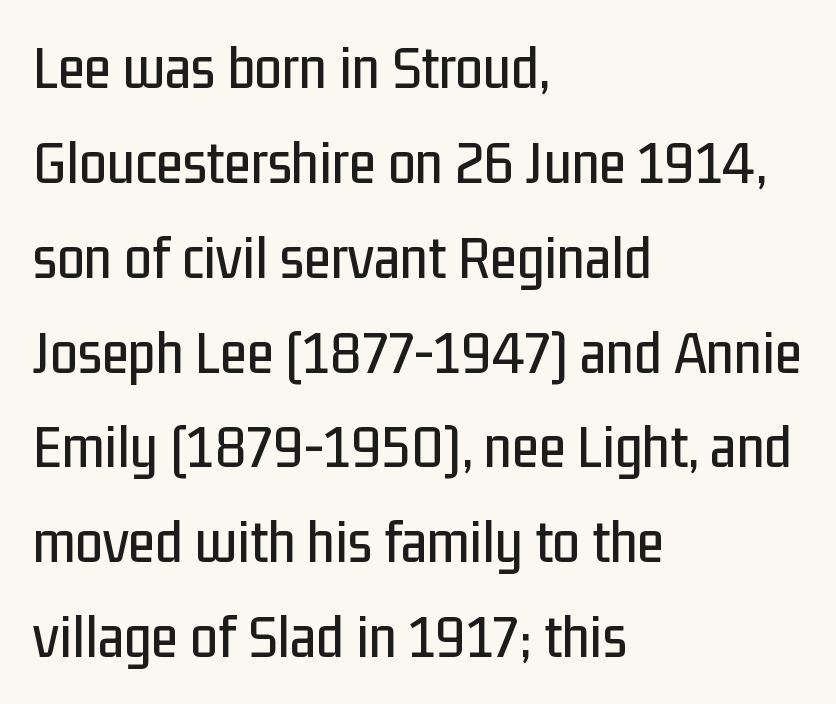
The image shows 62 px condensed sans-serif type, upright; set left-aligned, normal line spacing (1.53x), normal letter spacing, not underlined; low stroke contrast and a medium x-height.
